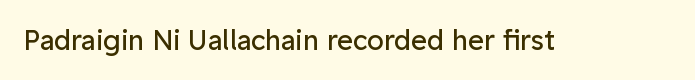
{"italic": "no", "bold": "no", "underline": "no", "letter_spacing": "normal", "letter_spacing_em": 0.0, "glyph_px": 27}
